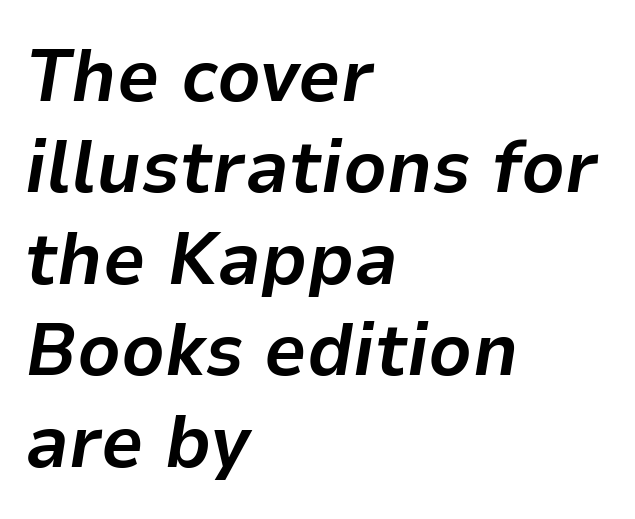
The lines in this sample share a left origin and differ only in where they stop. Underline: absent. Typographic density is high because the face is bold. Posture: slanted. Spacing verdict: proportional, widths tailored to each character.
